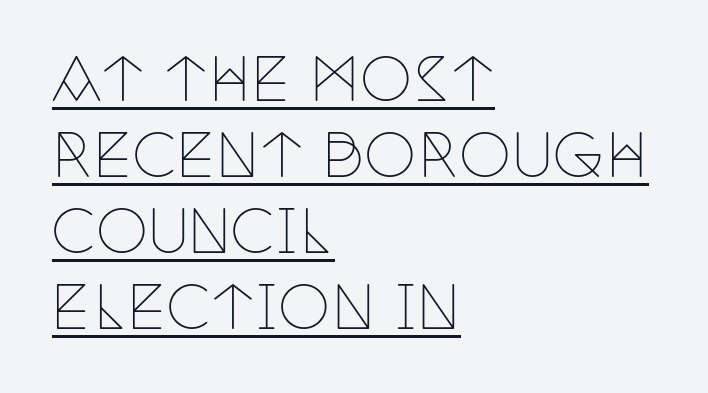
{"serif": "yes", "italic": "no", "bold": "no", "weight": "thin", "width": "condensed", "stroke_contrast": "low", "x_height": "large", "monospaced": "no", "underline": "yes", "align": "left", "line_spacing": "normal", "line_spacing_ratio": 1.29, "letter_spacing": "normal", "letter_spacing_em": 0.0, "glyph_px": 59}
